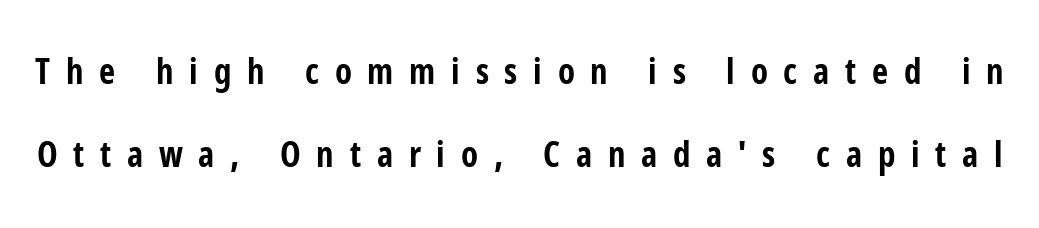
This sample has the flowing, uneven cadence of proportional lettering. The strip under each line holds only bare page. Loosely led — the rows are spread out. It's the straight-up-and-down kind of type. The type family on display is of the sans-serif kind.
